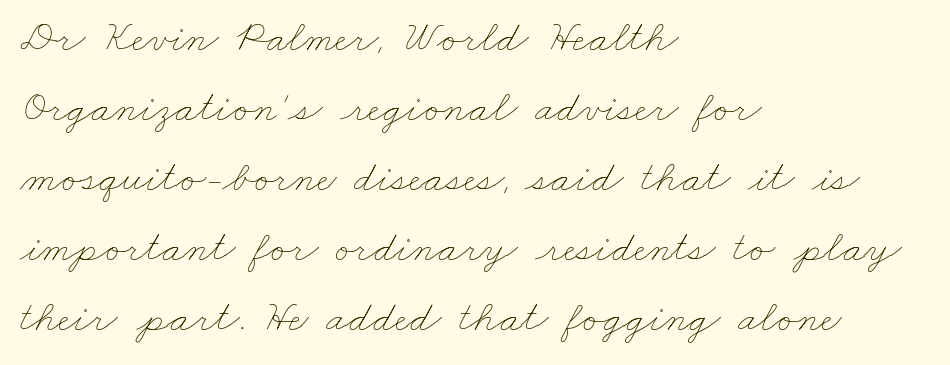
The image shows 44 px thin, wide type; set left-aligned, normal line spacing (1.59x), normal letter spacing, not underlined; low stroke contrast and a small x-height.
